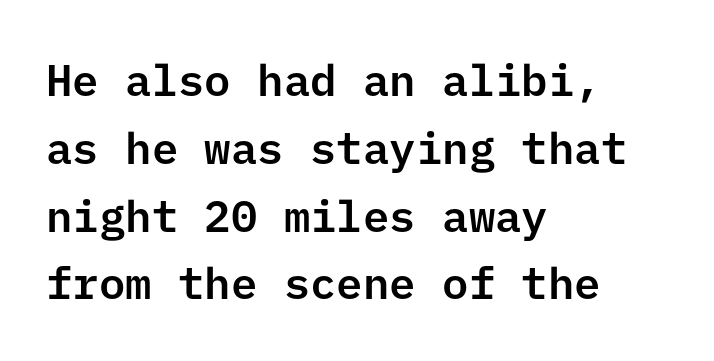
Q: Is the text italic (slanted)? A: No, it is upright.
Q: Is the typeface a serif or a sans-serif typeface? A: Sans-serif.
Q: Is the text underlined? A: No.
Q: How is the paragraph aligned? A: Left-aligned.
Q: Is the spacing between letters normal or unusually wide? A: Normal.
Q: Is the spacing between lines tight, normal or loose? A: Normal.
Q: Width (condensed, normal, or wide)? A: Normal.
Q: Stroke contrast? A: Low.
Q: x-height? A: Medium.
